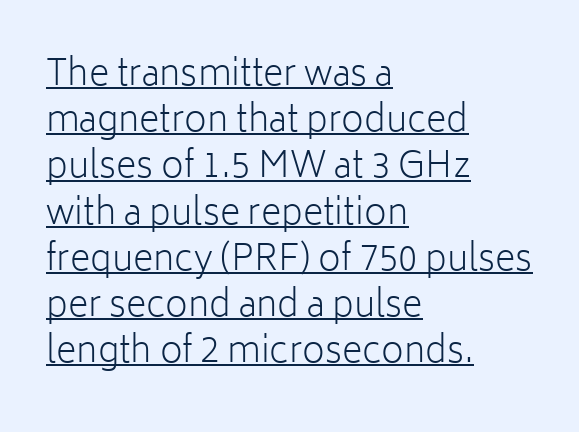
Q: Is the text bold? A: No.
Q: Is the text italic (slanted)? A: No, it is upright.
Q: Is the typeface a serif or a sans-serif typeface? A: Sans-serif.
Q: Is the text underlined? A: Yes.
Q: How is the paragraph aligned? A: Left-aligned.
Q: Is the spacing between letters normal or unusually wide? A: Normal.
Q: Is the spacing between lines tight, normal or loose? A: Normal.
Q: Width (condensed, normal, or wide)? A: Normal.
Q: Stroke contrast? A: Low.
Q: x-height? A: Medium.
Q: Monospaced? A: No.
